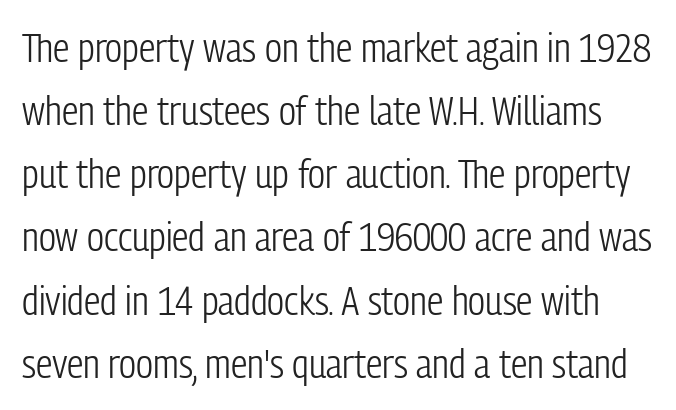
{"serif": "no", "italic": "no", "bold": "no", "weight": "light", "width": "condensed", "stroke_contrast": "low", "x_height": "medium", "monospaced": "no", "underline": "no", "line_spacing": "normal", "line_spacing_ratio": 1.54, "letter_spacing": "normal", "letter_spacing_em": 0.0, "glyph_px": 41}
